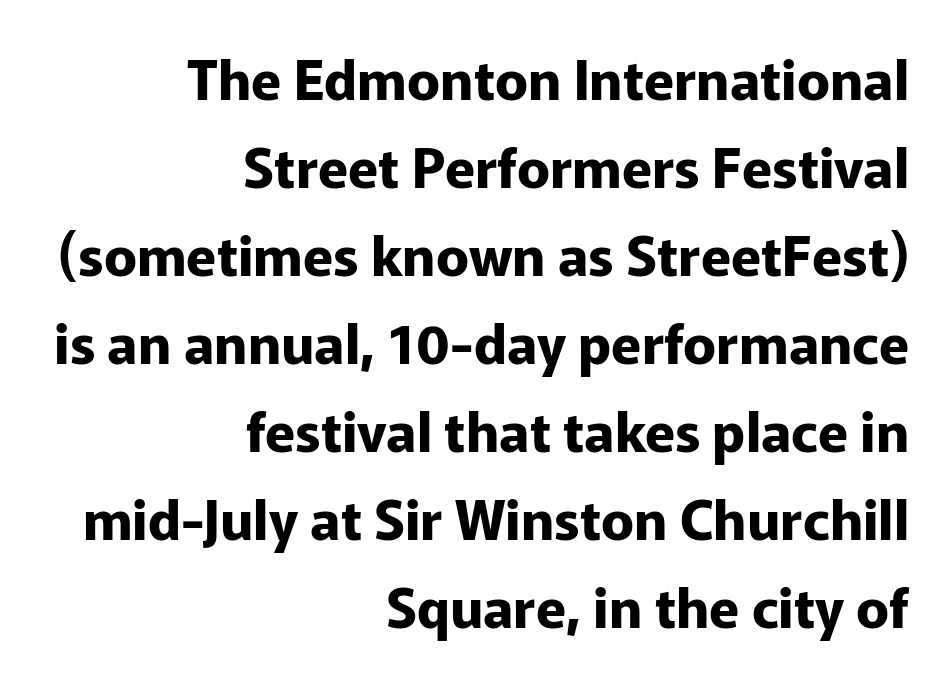
Ascenders rise straight up at ninety degrees. Heavy, bold letterforms. Is there much room between lines? A standard amount, neither cramped nor airy. These lines are composed in type without serifs. The passage shown is typed in a proportional face where columns would drift.
